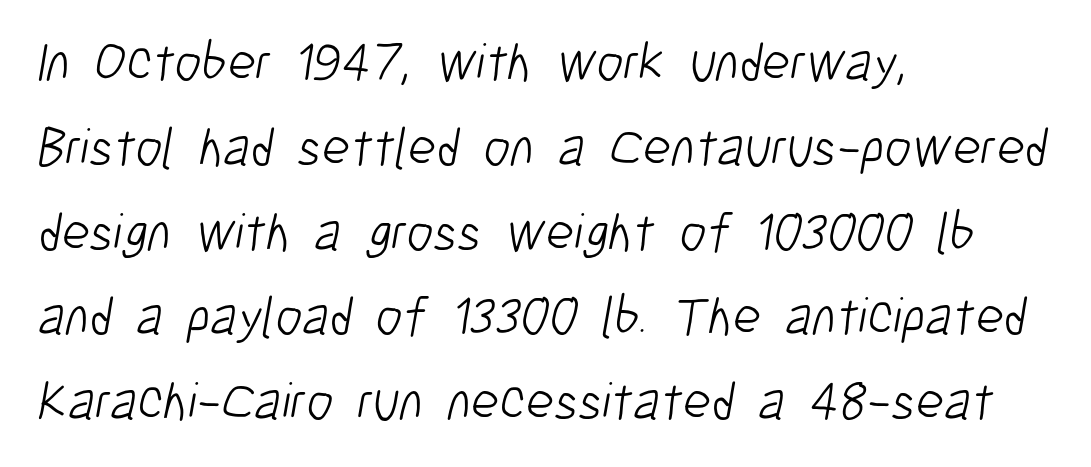
Q: Is the text bold? A: No.
Q: Is the typeface a serif or a sans-serif typeface? A: Sans-serif.
Q: Is the text underlined? A: No.
Q: How is the paragraph aligned? A: Left-aligned.
Q: Is the spacing between letters normal or unusually wide? A: Normal.
Q: Is the spacing between lines tight, normal or loose? A: Normal.
Q: Width (condensed, normal, or wide)? A: Condensed.
Q: Stroke contrast? A: Low.
Q: x-height? A: Medium.
Q: Monospaced? A: No.
